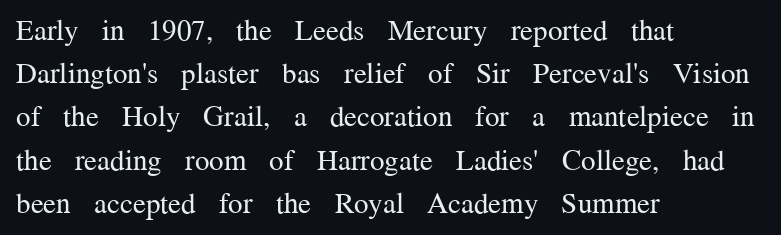
{"serif": "yes", "italic": "no", "bold": "no", "weight": "regular", "width": "normal", "stroke_contrast": "medium", "x_height": "medium", "monospaced": "no", "underline": "no", "align": "left", "line_spacing": "normal", "line_spacing_ratio": 1.49, "letter_spacing": "normal", "letter_spacing_em": 0.0, "glyph_px": 29}
